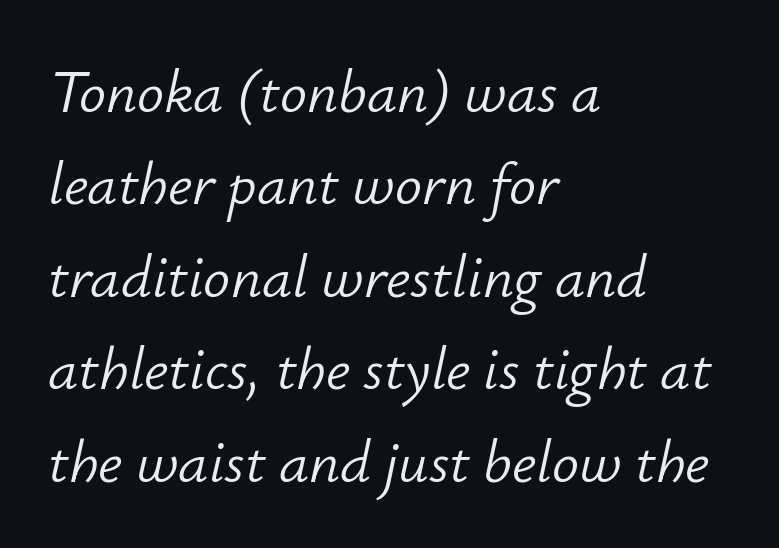
{"italic": "yes", "lean": "right", "slant_degrees": 12, "bold": "no", "weight": "light", "width": "normal", "stroke_contrast": "low", "x_height": "small", "monospaced": "no", "underline": "no", "align": "left", "line_spacing": "normal", "line_spacing_ratio": 1.54, "letter_spacing": "normal", "letter_spacing_em": 0.0, "glyph_px": 60}
